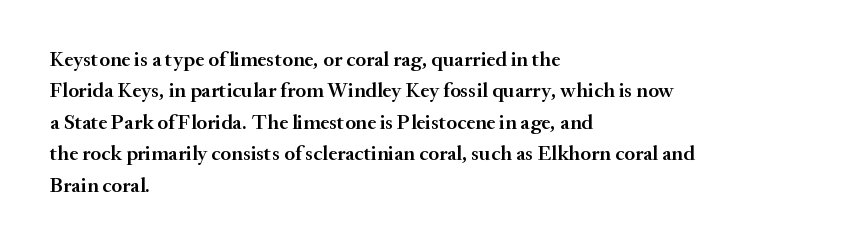
The image shows 21 px text type, upright; set left-aligned, normal line spacing (1.5x), normal letter spacing, not underlined.
